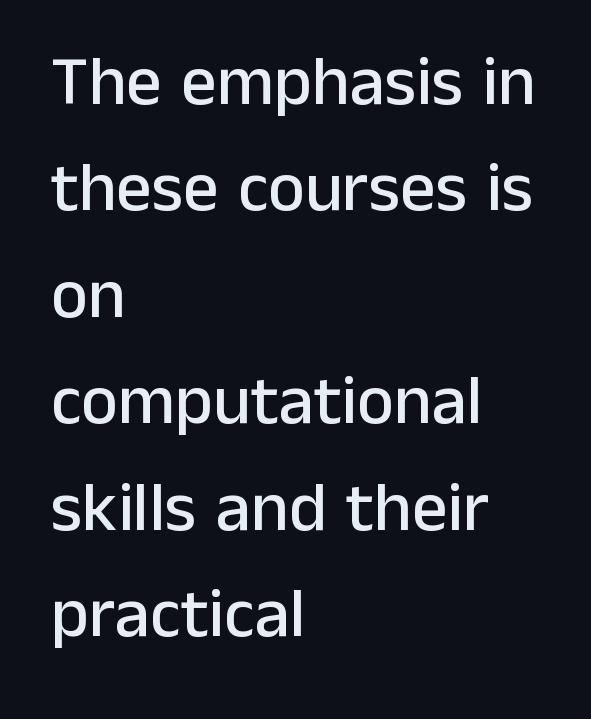
Descenders are the only things crossing below the line. You could call the tracking neutral — neither tight nor loose. If you drew a line through each stem, it would be perfectly vertical. Compared with a centered layout, this one pins lines to the left instead.
